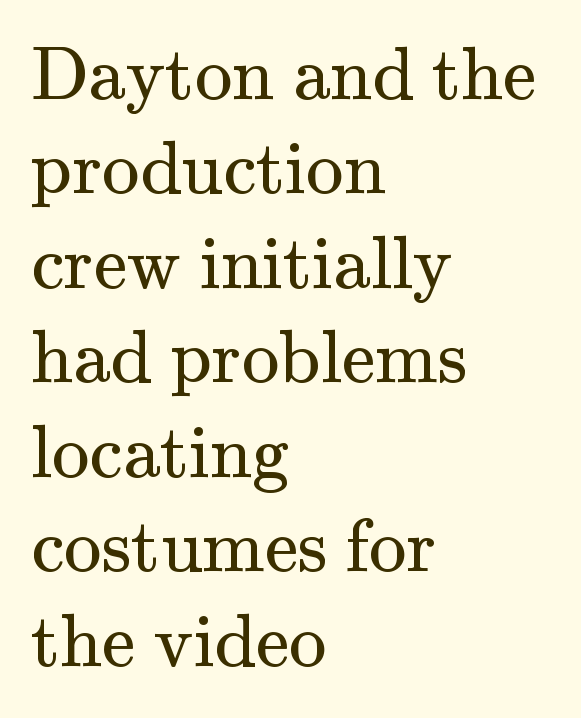
The line texture is even and compact thanks to regular tracking. Do the letters lean? They stand straight. Think of a printed novel: that variable character pitch is what you see here. Honestly, there is no underline to notice here at all. This reads as an unemphasized weight, regular at the heaviest.
